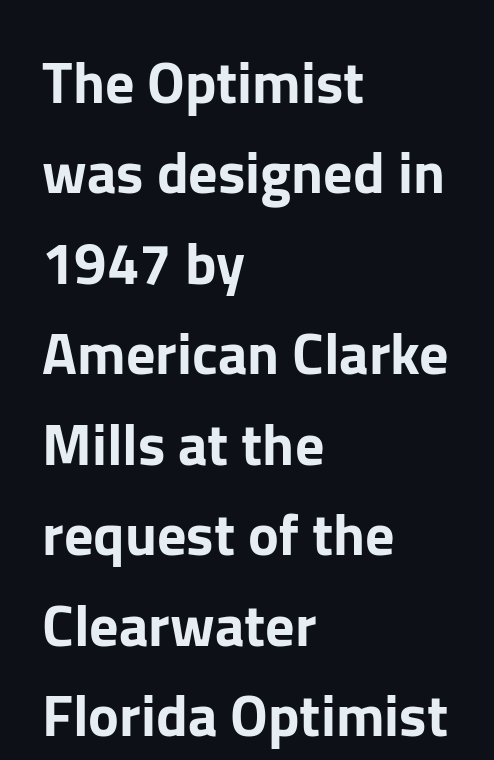
Typographically, this falls in the sans-serif category. If you measured baseline to baseline, you'd find a middling distance. Honestly, there is no underline to notice here at all. No italicization has been applied; the sample stays upright.
